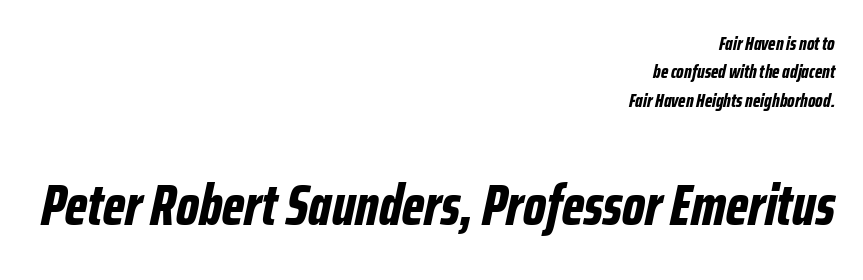
Is the lower block the larger one? Yes — the lower block carries the bigger type. The passage shown leans; its letterforms are oblique. Summary of weight: heavy, a full bold. How would I describe the line gaps? Plain and ordinary.
